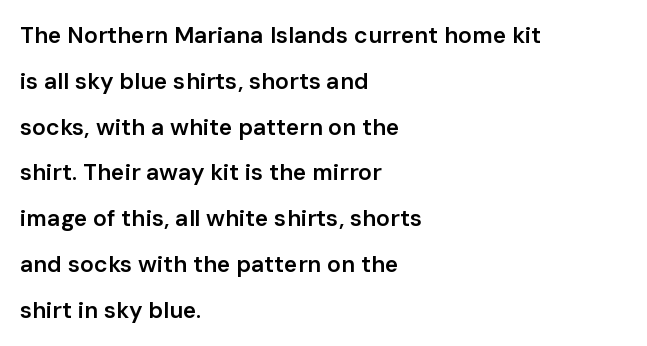
Q: Is the text bold? A: Semi-bold.
Q: Is the text italic (slanted)? A: No, it is upright.
Q: Is the text underlined? A: No.
Q: How is the paragraph aligned? A: Left-aligned.
Q: Is the spacing between letters normal or unusually wide? A: Normal.
Q: Is the spacing between lines tight, normal or loose? A: Loose.
